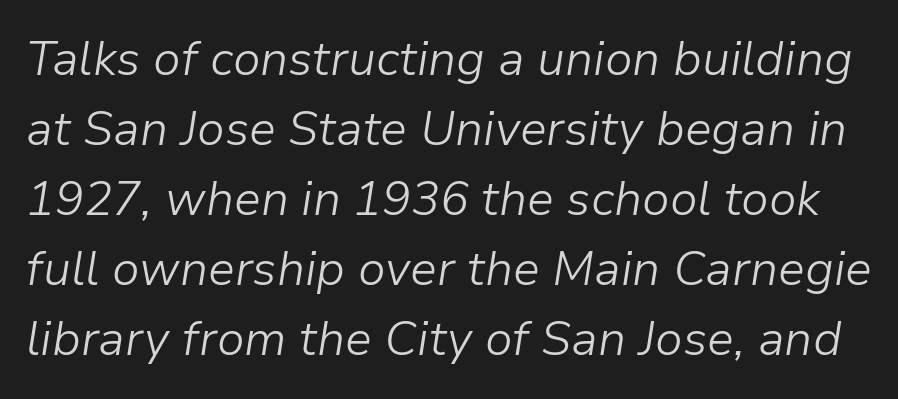
The image shows 48 px light type, italic (leaning right); set normal line spacing (1.46x), normal letter spacing, not underlined; low stroke contrast and a medium x-height.
